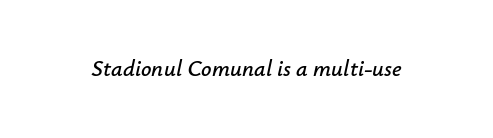
{"italic": "yes", "lean": "right", "slant_degrees": 12, "underline": "no", "letter_spacing": "normal", "letter_spacing_em": 0.0, "glyph_px": 23}
